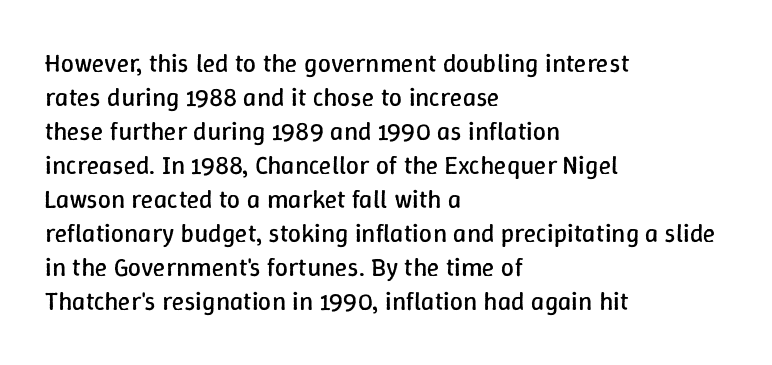
{"italic": "no", "bold": "no", "underline": "no", "align": "left", "line_spacing": "normal", "line_spacing_ratio": 1.31, "letter_spacing": "normal", "letter_spacing_em": 0.0, "glyph_px": 26}
